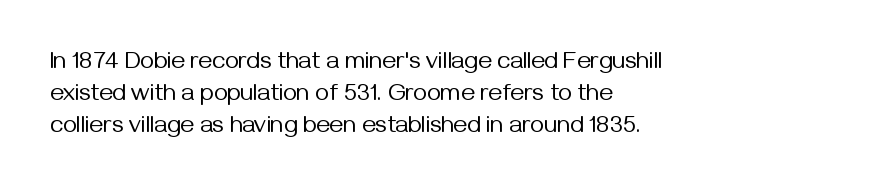
{"italic": "no", "bold": "no", "underline": "no", "align": "left", "line_spacing": "normal", "line_spacing_ratio": 1.33, "letter_spacing": "normal", "letter_spacing_em": 0.0, "glyph_px": 24}
